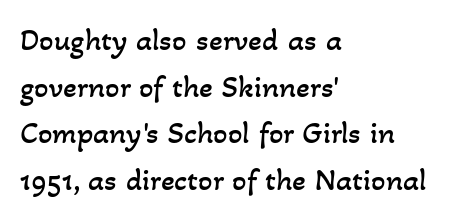
Look at the tracking — it's just the regular setting, nothing added. Every row of glyphs begins at an identical x-position on the left. Caption: face not bold, strokes unweighted. Check the space under the baseline: it is left empty. This sample has the flowing, uneven cadence of proportional lettering.
